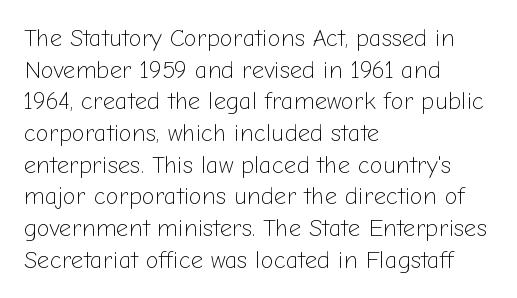
The image shows 24 px text type, upright; set left-aligned, normal line spacing (1.32x), normal letter spacing, not underlined.
